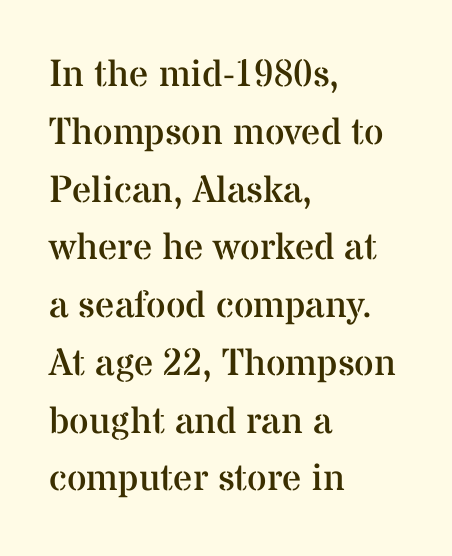
Q: Is the text bold? A: No.
Q: Is the text italic (slanted)? A: No, it is upright.
Q: Is the typeface a serif or a sans-serif typeface? A: Serif.
Q: Is the text underlined? A: No.
Q: How is the paragraph aligned? A: Left-aligned.
Q: Is the spacing between letters normal or unusually wide? A: Normal.
Q: Is the spacing between lines tight, normal or loose? A: Normal.
Q: Width (condensed, normal, or wide)? A: Normal.
Q: Stroke contrast? A: Medium.
Q: x-height? A: Medium.
Q: Monospaced? A: No.
